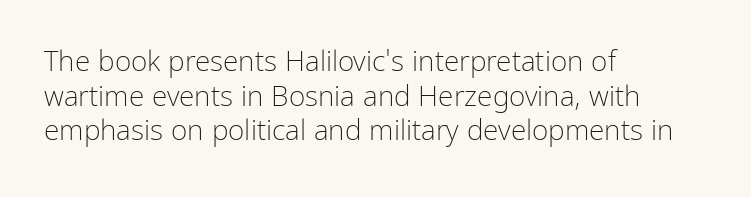
The specimen reads as upright at a glance. Honestly, there is no underline to notice here at all. The passage shown is typeset with a sans-serif family. Look at the tracking — it's just the regular setting, nothing added.
